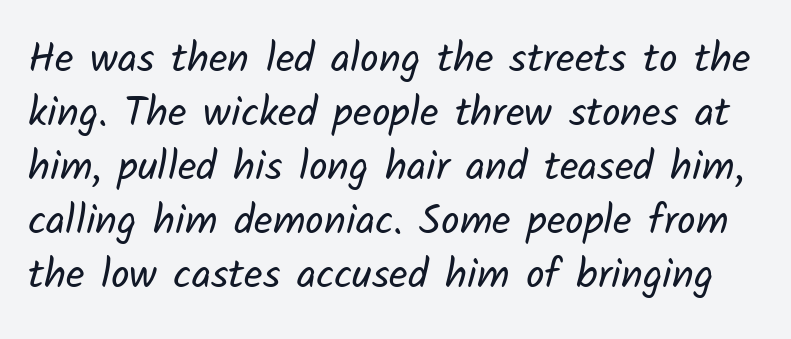
{"serif": "no", "bold": "no", "weight": "regular", "width": "normal", "stroke_contrast": "low", "x_height": "medium", "monospaced": "no", "underline": "no", "line_spacing": "normal", "line_spacing_ratio": 1.32, "letter_spacing": "normal", "letter_spacing_em": 0.0, "glyph_px": 41}
